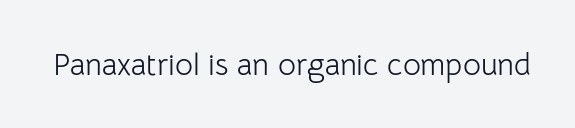
Q: Is the text bold? A: No.
Q: Is the text italic (slanted)? A: No, it is upright.
Q: Is the typeface a serif or a sans-serif typeface? A: Sans-serif.
Q: Is the text underlined? A: No.
Q: Is the spacing between letters normal or unusually wide? A: Normal.
Q: Width (condensed, normal, or wide)? A: Normal.
Q: Stroke contrast? A: Low.
Q: x-height? A: Medium.
Q: Monospaced? A: No.
